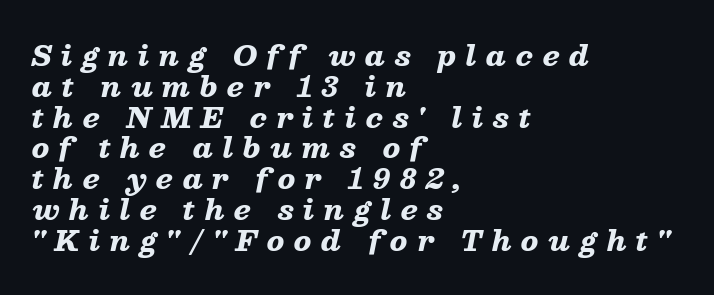
The tracking reads as deliberately expanded to a designer's eye. Quick note: italic. How would I describe the line gaps? Narrow and economical. The text block is weighted toward the left margin, trailing off unevenly rightward. Nobody drew a line under any word here.
